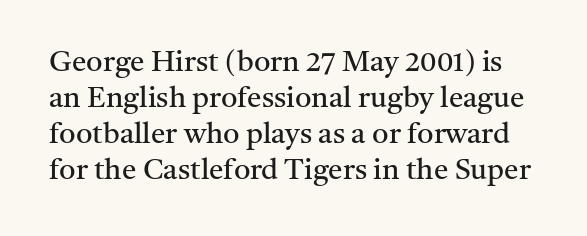
{"serif": "yes", "italic": "no", "bold": "no", "weight": "regular", "width": "normal", "stroke_contrast": "medium", "x_height": "medium", "monospaced": "no", "underline": "no", "line_spacing_ratio": 1.24, "letter_spacing": "normal", "letter_spacing_em": 0.0, "glyph_px": 29}
